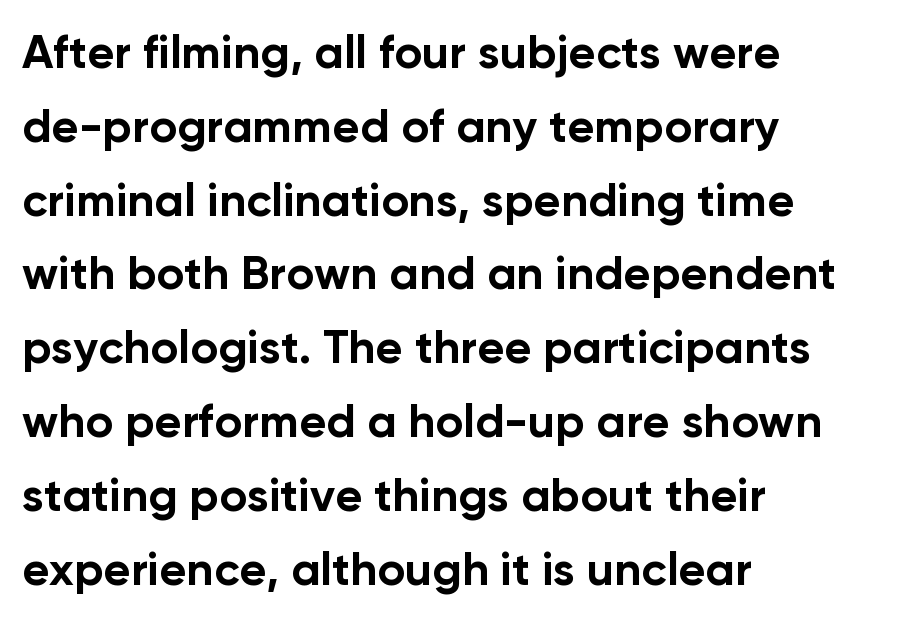
The image shows 47 px bold sans-serif type, upright; set left-aligned, normal line spacing (1.57x), normal letter spacing, not underlined; low stroke contrast and a medium x-height.
